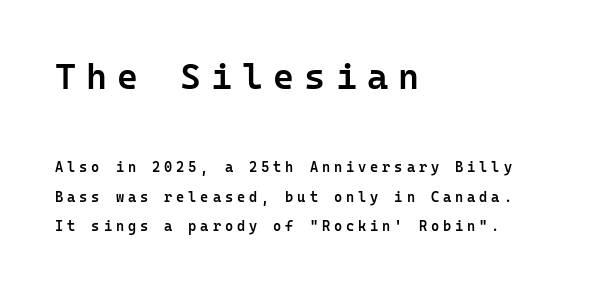
Q: Is the text bold? A: Semi-bold.
Q: Is the text italic (slanted)? A: No, it is upright.
Q: Is the typeface a serif or a sans-serif typeface? A: Sans-serif.
Q: Is the text underlined? A: No.
Q: How is the paragraph aligned? A: Left-aligned.
Q: Is the spacing between letters normal or unusually wide? A: Unusually wide.
Q: Is the spacing between lines tight, normal or loose? A: Loose.
Q: Which block of text is set in a larger size, the first (top) or the second (bottom)? A: The first (top) one.
Q: Width (condensed, normal, or wide)? A: Normal.
Q: Stroke contrast? A: Low.
Q: x-height? A: Medium.
Q: Monospaced? A: Yes.
